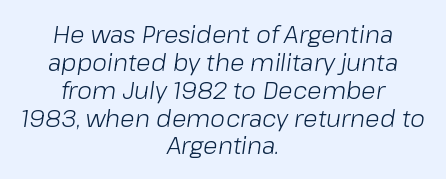
Rule under the text: the space is simply empty. This sample is center-justified, so both line endings float freely. The characters are drawn with everyday or finer stroke widths. Notice how the stems are inclined rather than vertical — that's the hallmark of italics. The rendering keeps characters at their native spacing.
